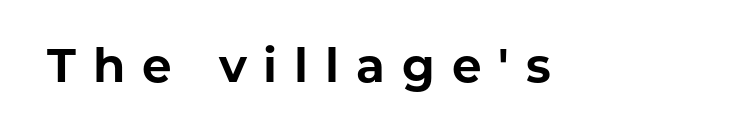
Spacing verdict: proportional, widths tailored to each character. Compared with typical body copy, the letter spacing here is much looser. In terms of weight, the rendering is a true, heavy bold. Designer's note — italics off, roman on. Nothing sits at the stroke ends, so this counts as sans-serif. Check the space under the baseline: it is left empty.
